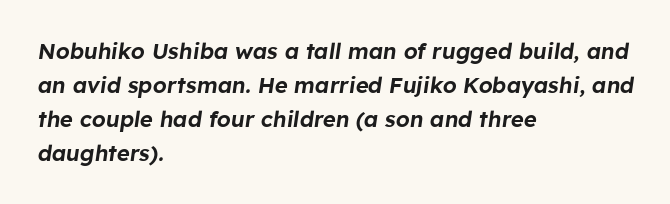
{"italic": "yes", "lean": "right", "slant_degrees": 8, "underline": "no", "align": "left", "line_spacing": "normal", "line_spacing_ratio": 1.54, "letter_spacing": "normal", "letter_spacing_em": 0.0, "glyph_px": 22}
